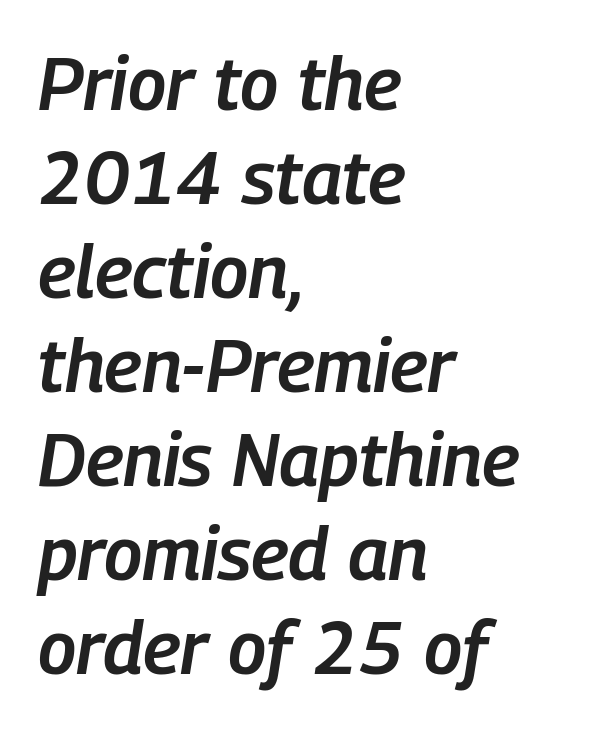
Q: Is the text bold? A: Semi-bold.
Q: Is the text italic (slanted)? A: Yes, it leans right by about 9 degrees.
Q: Is the text underlined? A: No.
Q: How is the paragraph aligned? A: Left-aligned.
Q: Is the spacing between letters normal or unusually wide? A: Normal.
Q: Is the spacing between lines tight, normal or loose? A: Normal.
Q: Width (condensed, normal, or wide)? A: Condensed.
Q: Stroke contrast? A: Low.
Q: x-height? A: Medium.
Q: Monospaced? A: No.
